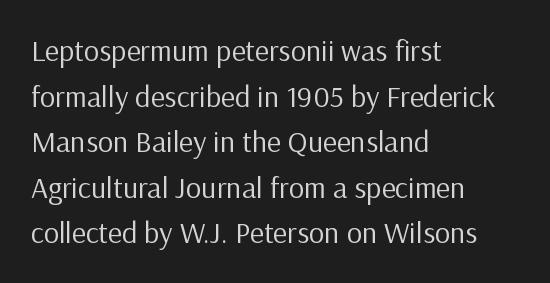
{"serif": "no", "italic": "no", "bold": "no", "weight": "regular", "width": "normal", "stroke_contrast": "low", "x_height": "medium", "monospaced": "no", "underline": "no", "align": "left", "line_spacing": "normal", "line_spacing_ratio": 1.52, "letter_spacing": "normal", "letter_spacing_em": 0.0, "glyph_px": 30}
